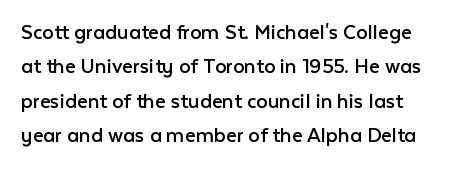
The lines sit at an ordinary, default distance from one another. Observe the ordinary spacing: letters are neighbours, not strangers. A bare baseline throughout the passage. Designer's note — italics off, roman on. Is this a heavy cut? Hardly; it is regular or lighter.
